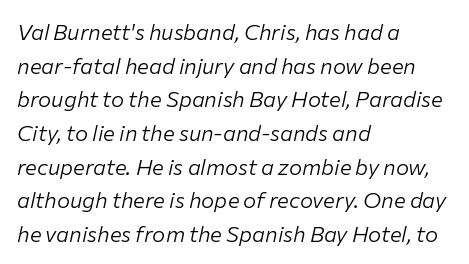
The image shows 22 px text type, italic (leaning right); set left-aligned, normal line spacing (1.53x), normal letter spacing, not underlined.
